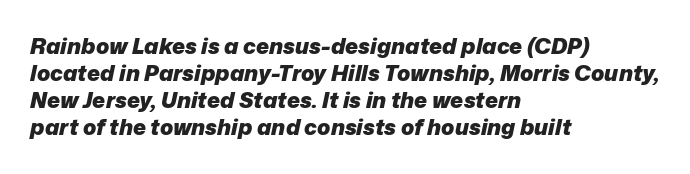
Between one letter and the next there's only the usual sliver of space. A typesetter would mark this as italic. The characters look thick and weighty, a clear bold. Leftover space on each line is placed entirely after the last word. Descender tails drop into unmarked territory.
